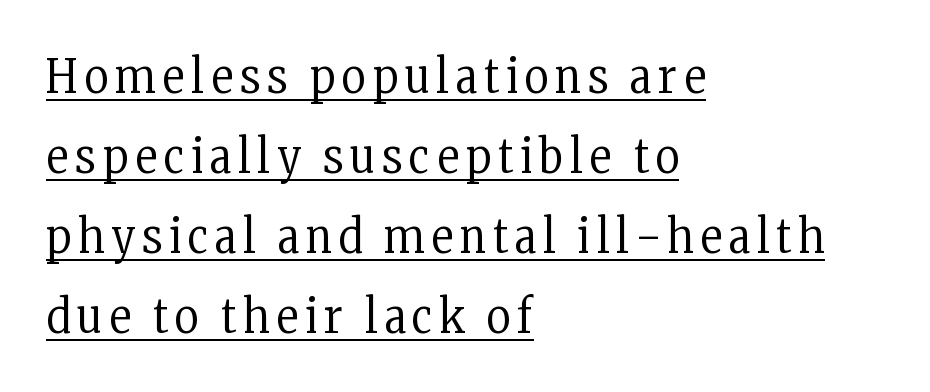
Q: Is the text bold? A: No.
Q: Is the text italic (slanted)? A: No, it is upright.
Q: Is the typeface a serif or a sans-serif typeface? A: Serif.
Q: Is the text underlined? A: Yes.
Q: How is the paragraph aligned? A: Left-aligned.
Q: Is the spacing between lines tight, normal or loose? A: Normal.
Q: Width (condensed, normal, or wide)? A: Condensed.
Q: Stroke contrast? A: Low.
Q: x-height? A: Medium.
Q: Monospaced? A: No.
